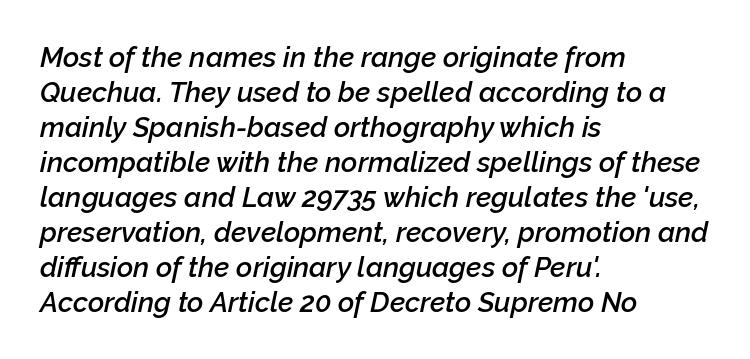
The image shows 28 px semibold type, italic (leaning right); set left-aligned, normal line spacing (1.25x), normal letter spacing, not underlined; low stroke contrast and a medium x-height.
